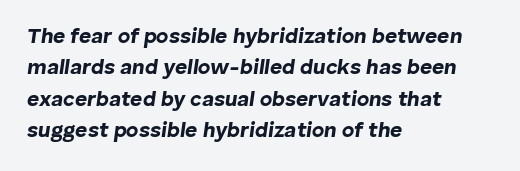
You'd pick this weight for a headline — it's a proper bold. Inter-character spacing is left at the font's built-in metrics. What's the leading like? Ordinary, nothing unusual. The font's italic variant was chosen for this text. Words float on clear page, feet unadorned.
